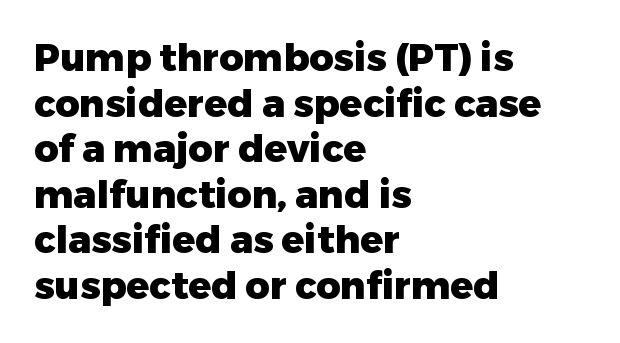
{"serif": "no", "italic": "no", "bold": "yes", "weight": "heavy", "width": "normal", "stroke_contrast": "low", "x_height": "medium", "monospaced": "no", "underline": "no", "align": "left", "line_spacing_ratio": 1.2, "letter_spacing": "normal", "letter_spacing_em": 0.0, "glyph_px": 38}
